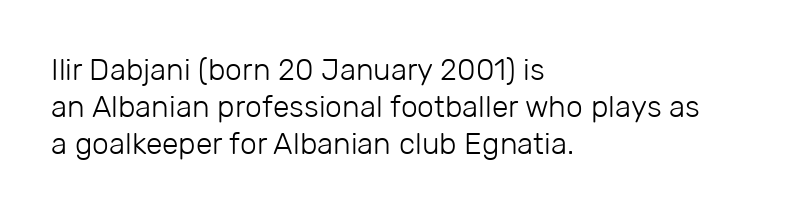
{"serif": "no", "italic": "no", "bold": "no", "weight": "light", "width": "normal", "stroke_contrast": "low", "x_height": "medium", "monospaced": "no", "underline": "no", "align": "left", "line_spacing_ratio": 1.24, "letter_spacing": "normal", "letter_spacing_em": 0.0, "glyph_px": 30}
